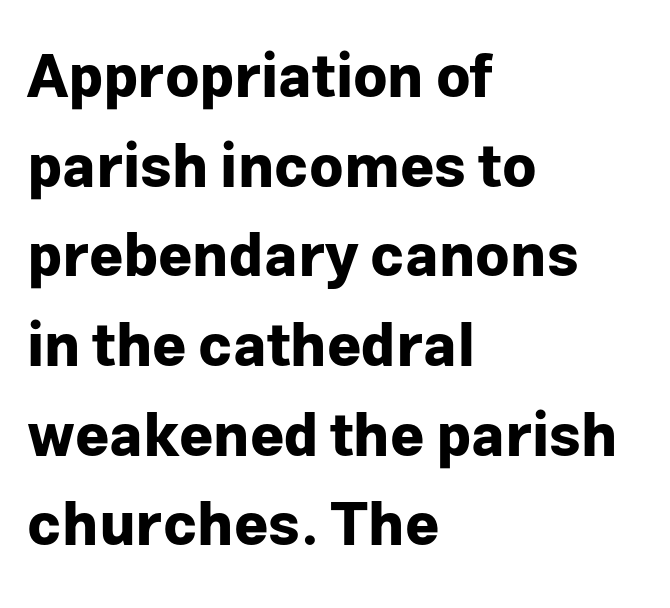
Q: Is the text bold? A: Yes.
Q: Is the text italic (slanted)? A: No, it is upright.
Q: Is the typeface a serif or a sans-serif typeface? A: Sans-serif.
Q: Is the text underlined? A: No.
Q: How is the paragraph aligned? A: Left-aligned.
Q: Is the spacing between letters normal or unusually wide? A: Normal.
Q: Is the spacing between lines tight, normal or loose? A: Normal.
Q: Width (condensed, normal, or wide)? A: Normal.
Q: Stroke contrast? A: Low.
Q: x-height? A: Medium.
Q: Monospaced? A: No.
